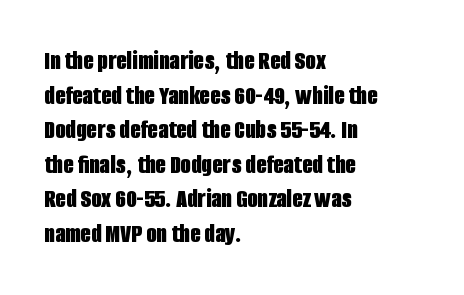
{"italic": "no", "bold": "yes", "underline": "no", "align": "left", "line_spacing": "normal", "line_spacing_ratio": 1.28, "letter_spacing": "normal", "letter_spacing_em": 0.0, "glyph_px": 27}
